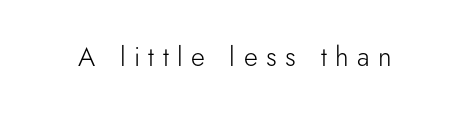
Q: Is the text bold? A: No.
Q: Is the text italic (slanted)? A: No, it is upright.
Q: Is the text underlined? A: No.
Q: Is the spacing between letters normal or unusually wide? A: Unusually wide.
